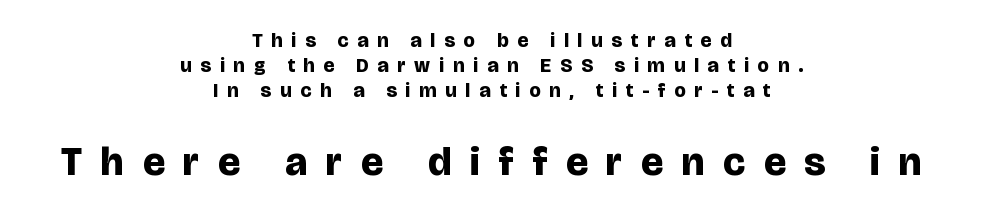
{"serif": "no", "italic": "no", "bold": "yes", "weight": "bold", "width": "normal", "stroke_contrast": "low", "x_height": "large", "monospaced": "no", "underline": "no", "align": "center", "line_spacing": "normal", "line_spacing_ratio": 1.25, "letter_spacing": "wide", "letter_spacing_em": 0.45, "larger_block": "second", "size_ratio": 2.05, "glyph_px": 41}
